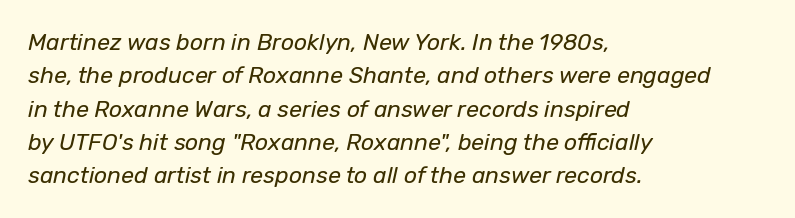
{"italic": "yes", "lean": "right", "slant_degrees": 12, "bold": "no", "underline": "no", "align": "left", "line_spacing": "normal", "line_spacing_ratio": 1.45, "letter_spacing": "normal", "letter_spacing_em": 0.0, "glyph_px": 23}
